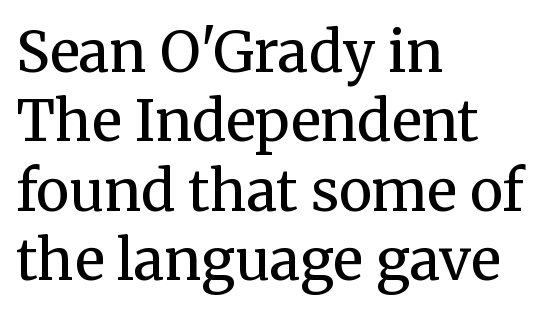
Q: Is the text bold? A: No.
Q: Is the text italic (slanted)? A: No, it is upright.
Q: Is the typeface a serif or a sans-serif typeface? A: Serif.
Q: Is the text underlined? A: No.
Q: How is the paragraph aligned? A: Left-aligned.
Q: Is the spacing between letters normal or unusually wide? A: Normal.
Q: Width (condensed, normal, or wide)? A: Normal.
Q: Stroke contrast? A: Medium.
Q: x-height? A: Medium.
Q: Monospaced? A: No.
